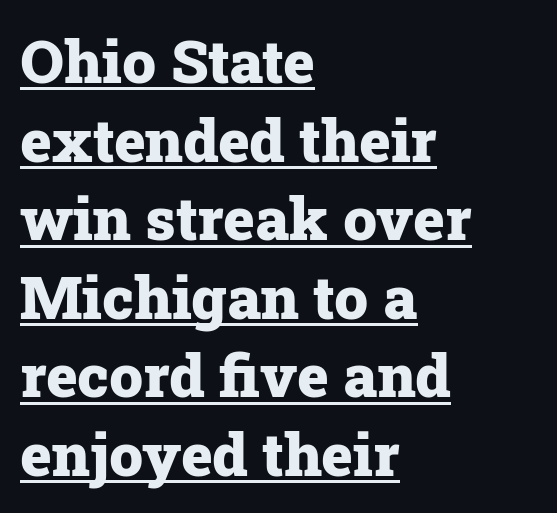
The image shows 60 px heavy serif type, upright; set left-aligned, normal line spacing (1.31x), normal letter spacing, underlined; low stroke contrast and a medium x-height.
